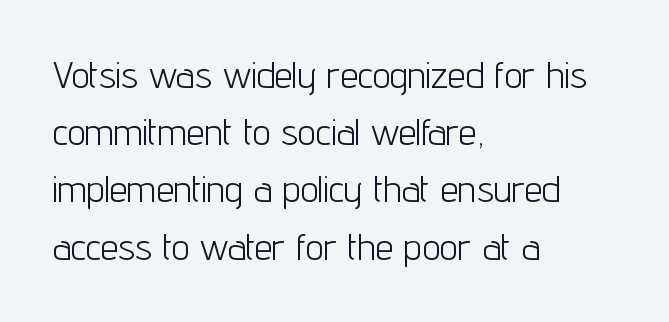
The image shows 36 px light, condensed sans-serif type, upright; set left-aligned, normal line spacing (1.59x), normal letter spacing, not underlined; low stroke contrast and a medium x-height.
